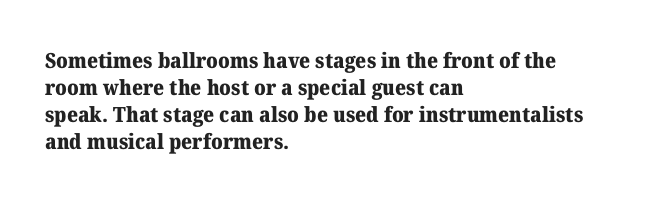
Q: Is the text bold? A: Yes.
Q: Is the text italic (slanted)? A: No, it is upright.
Q: Is the text underlined? A: No.
Q: How is the paragraph aligned? A: Left-aligned.
Q: Is the spacing between letters normal or unusually wide? A: Normal.
Q: Is the spacing between lines tight, normal or loose? A: Normal.
